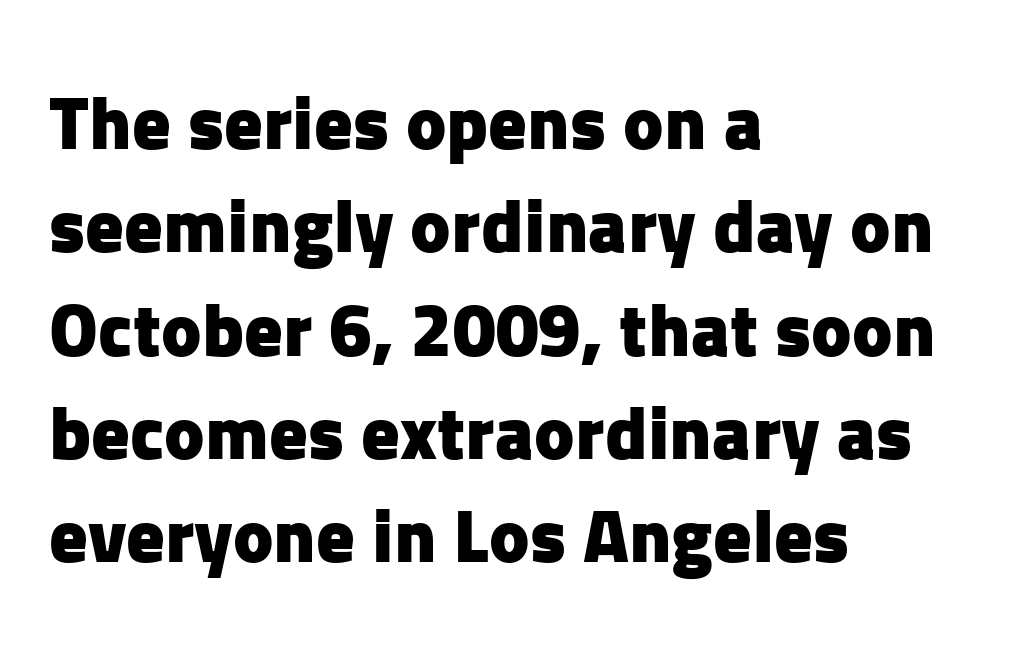
{"serif": "no", "italic": "no", "bold": "yes", "weight": "heavy", "width": "normal", "stroke_contrast": "low", "x_height": "medium", "monospaced": "no", "underline": "no", "align": "left", "line_spacing": "normal", "line_spacing_ratio": 1.36, "letter_spacing": "normal", "letter_spacing_em": 0.0, "glyph_px": 76}
